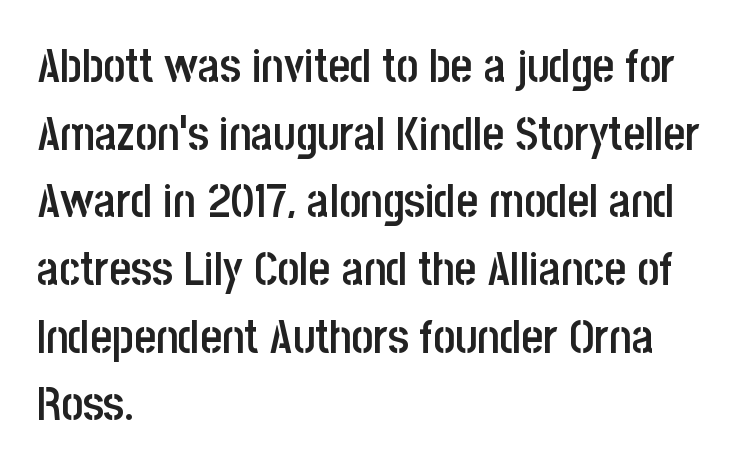
Q: Is the text bold? A: Semi-bold.
Q: Is the text italic (slanted)? A: No, it is upright.
Q: Is the typeface a serif or a sans-serif typeface? A: Sans-serif.
Q: Is the text underlined? A: No.
Q: How is the paragraph aligned? A: Left-aligned.
Q: Is the spacing between letters normal or unusually wide? A: Normal.
Q: Is the spacing between lines tight, normal or loose? A: Normal.
Q: Width (condensed, normal, or wide)? A: Condensed.
Q: Stroke contrast? A: Low.
Q: x-height? A: Large.
Q: Monospaced? A: No.
